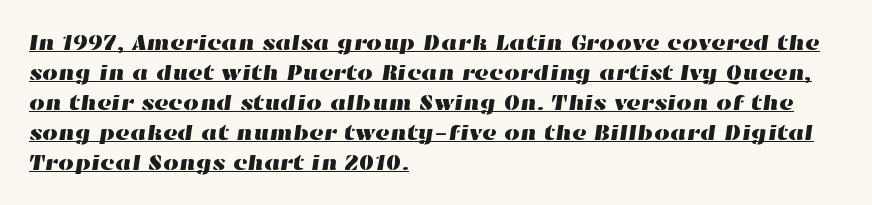
{"underline": "yes", "align": "left", "line_spacing": "normal", "line_spacing_ratio": 1.36, "letter_spacing": "normal", "letter_spacing_em": 0.0, "glyph_px": 22}
